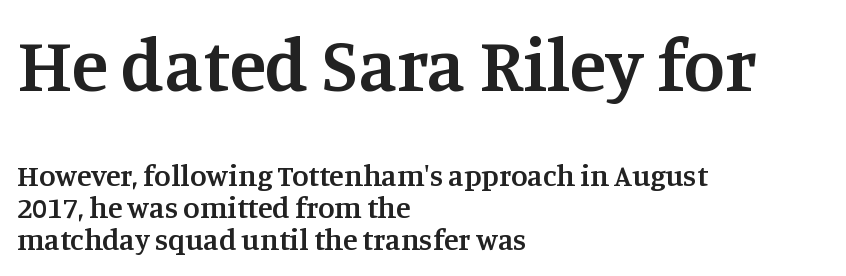
{"serif": "yes", "italic": "no", "bold": "semi", "weight": "semibold", "width": "normal", "stroke_contrast": "medium", "x_height": "large", "monospaced": "no", "underline": "no", "align": "left", "line_spacing": "tight", "line_spacing_ratio": 1.06, "letter_spacing": "normal", "letter_spacing_em": 0.0, "larger_block": "first", "size_ratio": 2.5, "glyph_px": 75}
